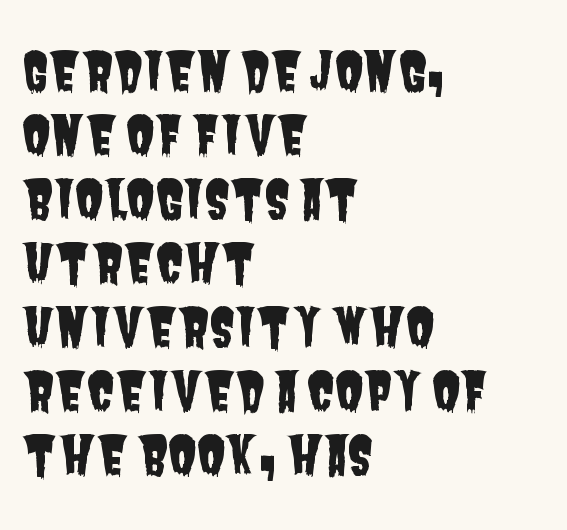
Q: Is the typeface a serif or a sans-serif typeface? A: Sans-serif.
Q: Is the text underlined? A: No.
Q: How is the paragraph aligned? A: Left-aligned.
Q: Is the spacing between letters normal or unusually wide? A: Normal.
Q: Width (condensed, normal, or wide)? A: Condensed.
Q: Stroke contrast? A: Low.
Q: x-height? A: Large.
Q: Monospaced? A: No.
